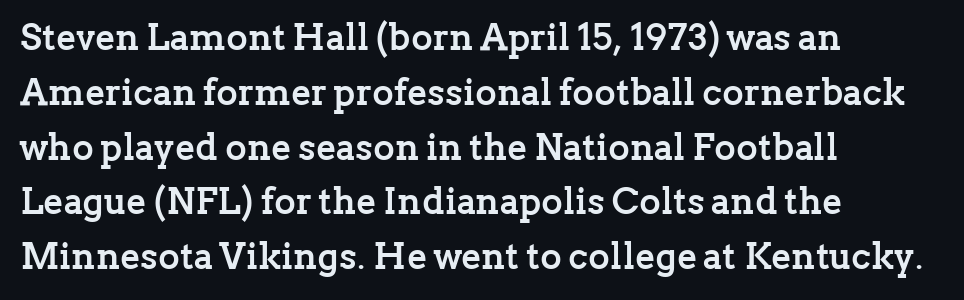
You'd pick this weight for a headline — it's a proper bold. Horizontal bands of white between lines are of average thickness. The typeface chosen for these lines features serifs. This sample uses an upright cut, with every glyph sitting square on the baseline.
